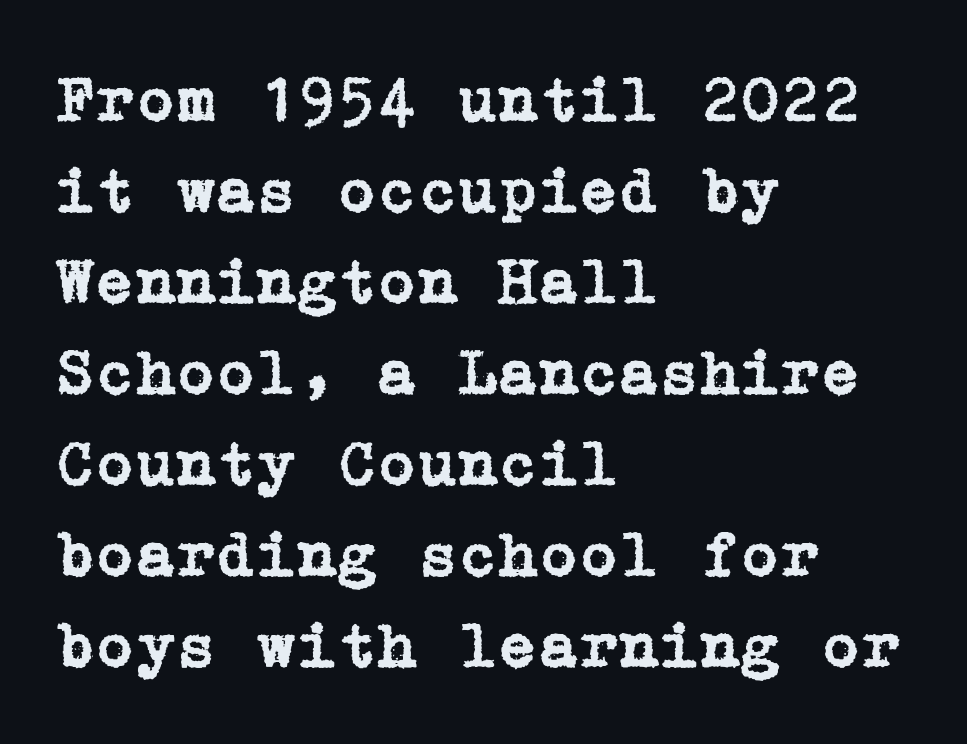
{"serif": "yes", "italic": "no", "width": "normal", "stroke_contrast": "low", "x_height": "medium", "underline": "no", "align": "left", "line_spacing": "normal", "line_spacing_ratio": 1.4, "letter_spacing": "normal", "letter_spacing_em": 0.0, "glyph_px": 65}
